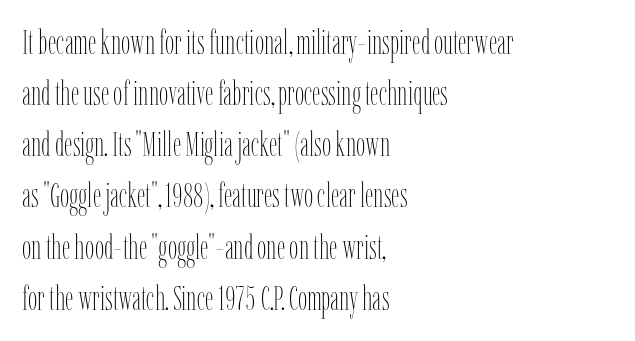
Q: Is the text bold? A: No.
Q: Is the text italic (slanted)? A: No, it is upright.
Q: Is the text underlined? A: No.
Q: How is the paragraph aligned? A: Left-aligned.
Q: Is the spacing between letters normal or unusually wide? A: Normal.
Q: Is the spacing between lines tight, normal or loose? A: Normal.
Q: Width (condensed, normal, or wide)? A: Condensed.
Q: Stroke contrast? A: Low.
Q: x-height? A: Medium.
Q: Monospaced? A: No.
